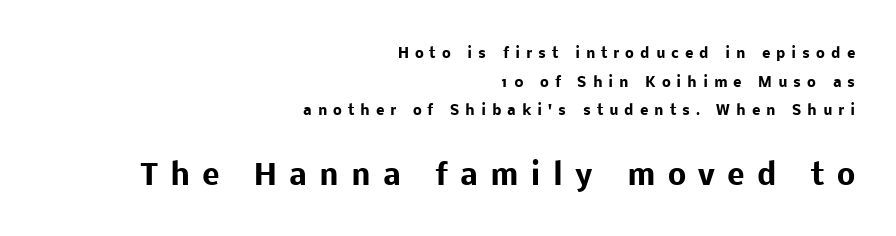
Heavy-handed strokes throughout: this text is bold. The space directly below the letters is spotless. This is the regular roman posture of the typeface. Do the characters align in a grid? No, the font is proportional. The characters display no serif detailing; their extremities are plain. The designer gave the closing block more size than the opening block.
